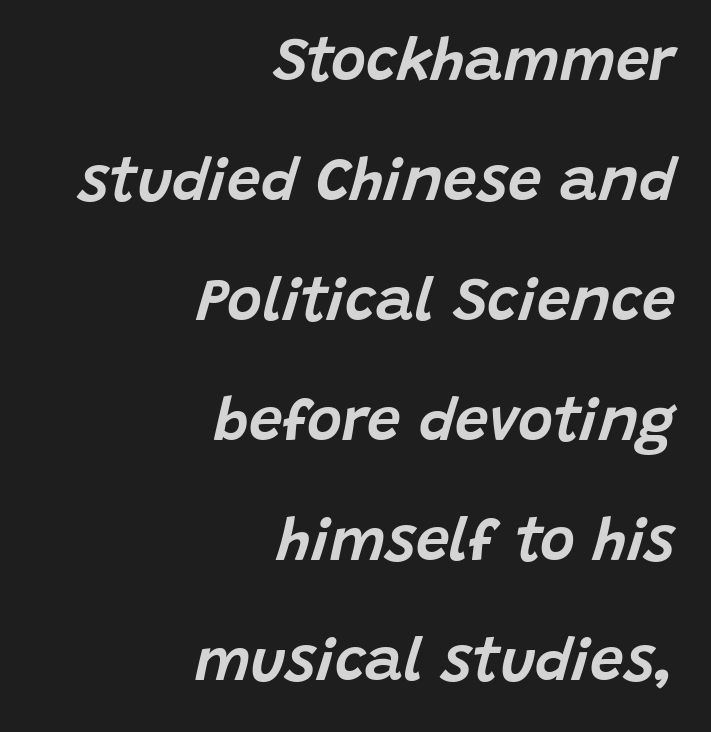
The image shows 60 px text type, italic (leaning right); set right-aligned, loose line spacing (2.0x), normal letter spacing, not underlined; low stroke contrast and a large x-height.
